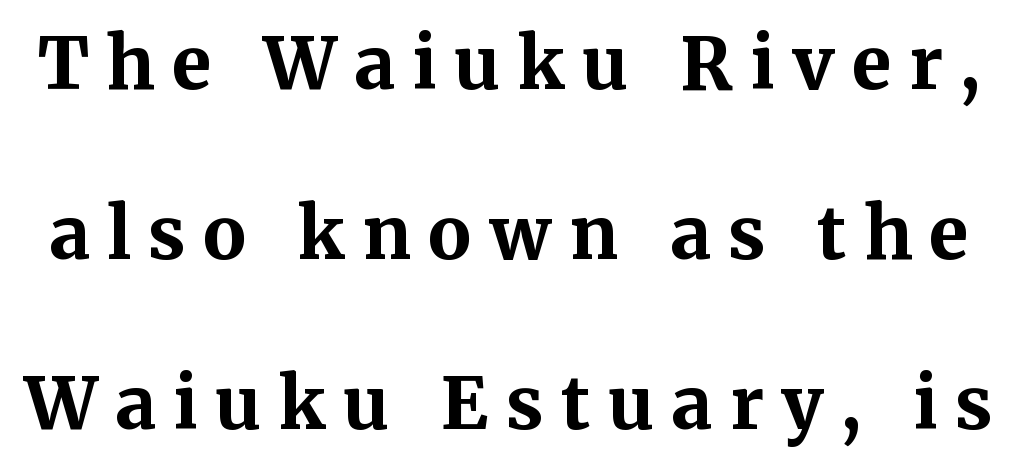
The image shows 72 px bold serif type, upright; set loose line spacing (2.36x), unusually wide letter spacing (+0.24 em), not underlined; medium stroke contrast and a medium x-height.
